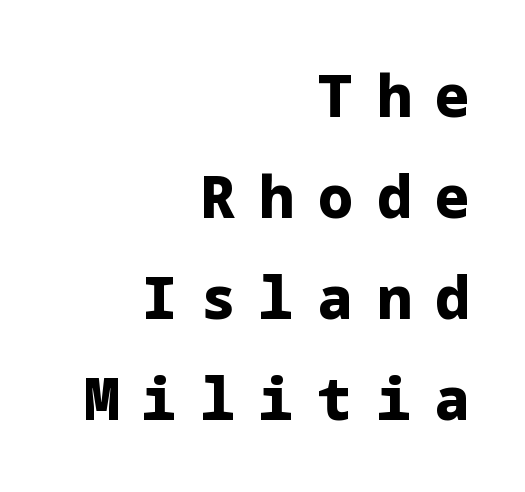
Q: Is the text bold? A: Yes.
Q: Is the text italic (slanted)? A: No, it is upright.
Q: Is the typeface a serif or a sans-serif typeface? A: Sans-serif.
Q: Is the text underlined? A: No.
Q: How is the paragraph aligned? A: Right-aligned.
Q: Is the spacing between letters normal or unusually wide? A: Unusually wide.
Q: Width (condensed, normal, or wide)? A: Normal.
Q: Stroke contrast? A: Low.
Q: x-height? A: Medium.
